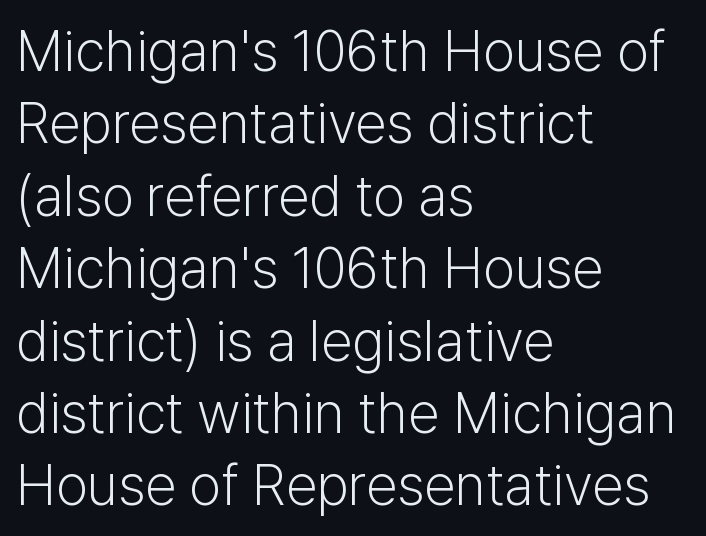
Q: Is the text bold? A: No.
Q: Is the text italic (slanted)? A: No, it is upright.
Q: Is the typeface a serif or a sans-serif typeface? A: Sans-serif.
Q: Is the text underlined? A: No.
Q: How is the paragraph aligned? A: Left-aligned.
Q: Is the spacing between letters normal or unusually wide? A: Normal.
Q: Is the spacing between lines tight, normal or loose? A: Normal.
Q: Width (condensed, normal, or wide)? A: Normal.
Q: Stroke contrast? A: Low.
Q: x-height? A: Medium.
Q: Monospaced? A: No.
